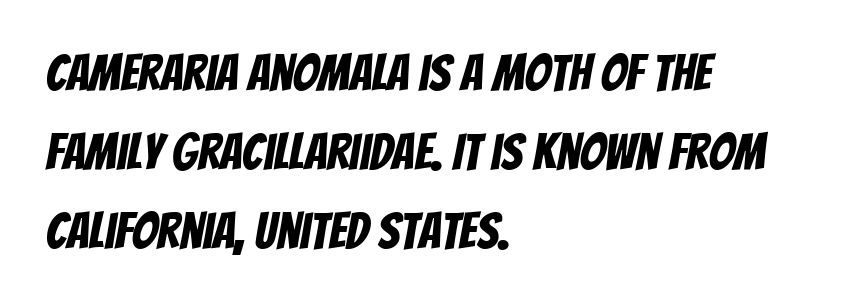
Each row of text sits above clean, open space. Glyph-to-glyph distance matches everyday printed text. Horizontally, the lines are justified to the leading edge only. Classification — sans serif. Do the characters align in a grid? No, the font is proportional. Rows of type keep a routine distance in the vertical direction.
